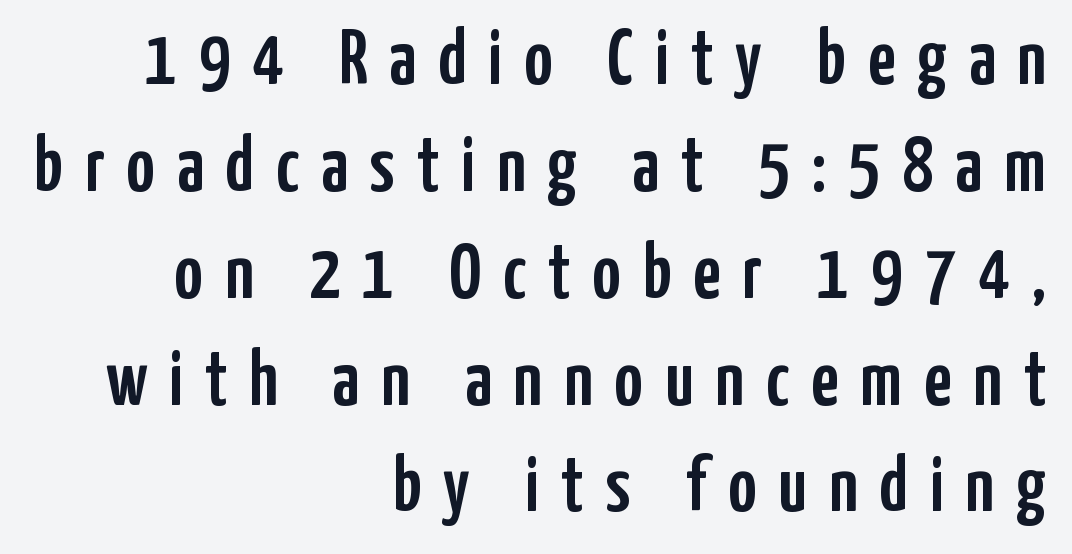
Q: Is the text italic (slanted)? A: No, it is upright.
Q: Is the typeface a serif or a sans-serif typeface? A: Sans-serif.
Q: Is the text underlined? A: No.
Q: How is the paragraph aligned? A: Right-aligned.
Q: Is the spacing between letters normal or unusually wide? A: Unusually wide.
Q: Is the spacing between lines tight, normal or loose? A: Normal.
Q: Width (condensed, normal, or wide)? A: Condensed.
Q: Stroke contrast? A: Low.
Q: x-height? A: Medium.
Q: Monospaced? A: No.
